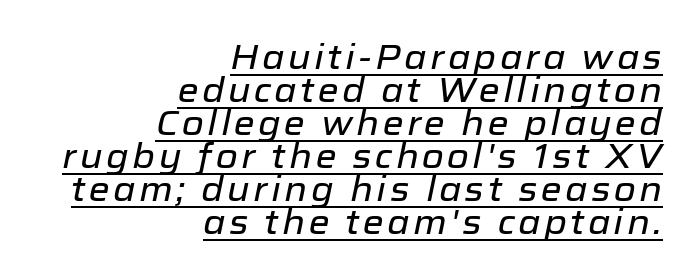
The image shows 34 px text type, italic (leaning right); set right-aligned, tight line spacing (0.97x), underlined; low stroke contrast and a medium x-height.
